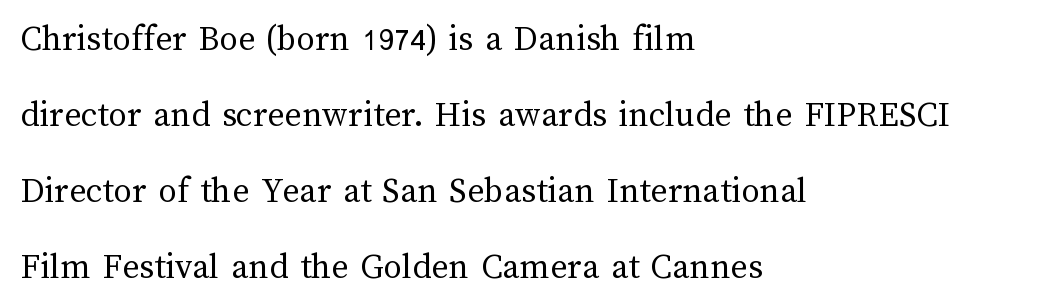
The image shows 37 px regular-weight type, upright; set left-aligned, loose line spacing (2.05x), normal letter spacing, not underlined; medium stroke contrast and a medium x-height.
